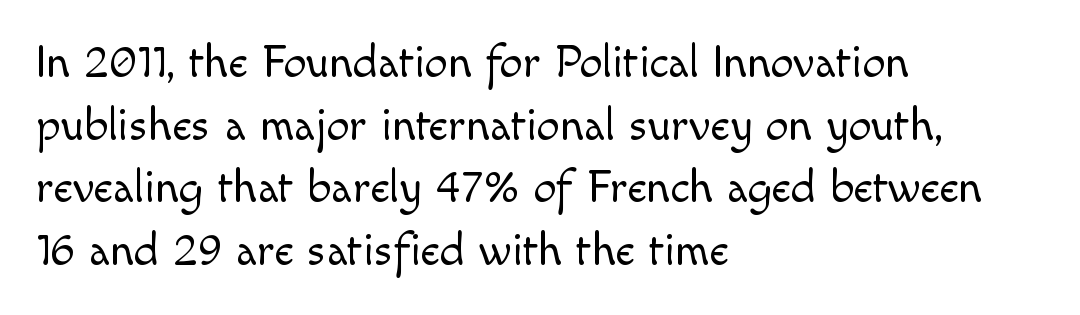
Rendered with straight, roman letterforms. On a weight scale, this lands at 450 or below. The zone under the glyphs is completely vacant. This is sans-serif lettering, the kind often seen on screens and signage. Each new line begins a customary step beneath the previous one.
